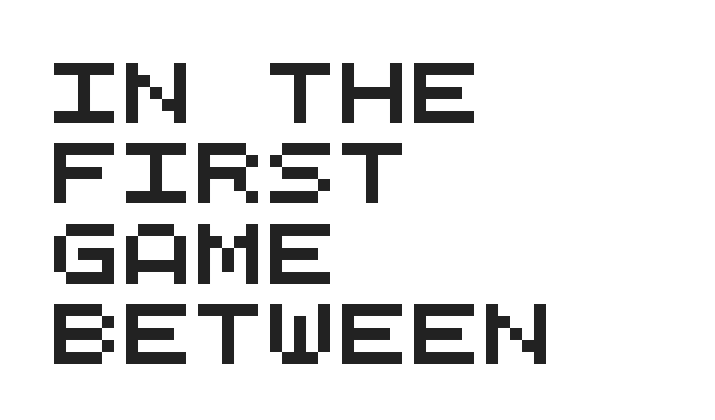
The image shows 60 px wide sans-serif type, monospaced; set left-aligned, normal line spacing (1.34x), normal letter spacing, not underlined; medium stroke contrast and a large x-height.
